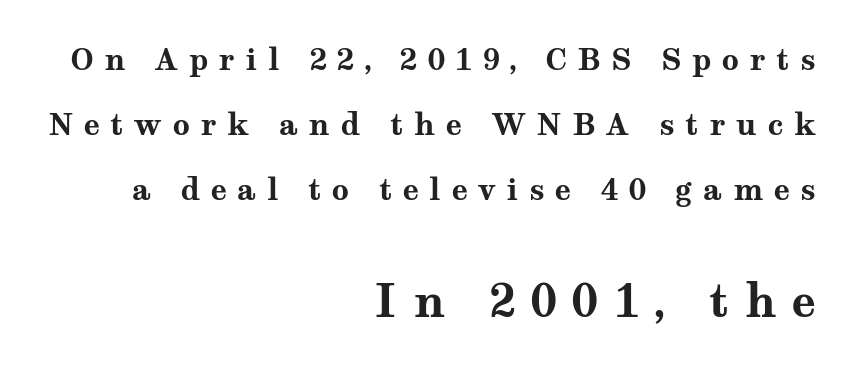
The image shows 45 px bold, wide serif type, upright; set right-aligned, loose line spacing (2.17x), unusually wide letter spacing (+0.35 em), not underlined; the second (bottom) block is 1.5x larger; medium stroke contrast and a medium x-height.
